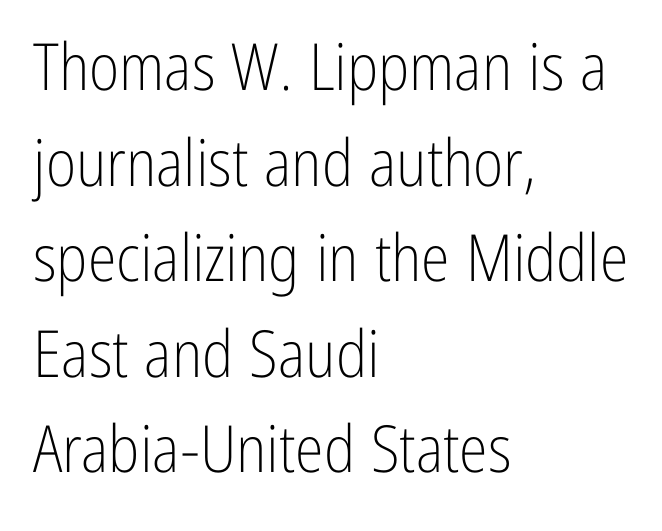
Q: Is the text bold? A: No.
Q: Is the text italic (slanted)? A: No, it is upright.
Q: Is the typeface a serif or a sans-serif typeface? A: Sans-serif.
Q: Is the text underlined? A: No.
Q: How is the paragraph aligned? A: Left-aligned.
Q: Is the spacing between letters normal or unusually wide? A: Normal.
Q: Is the spacing between lines tight, normal or loose? A: Normal.
Q: Width (condensed, normal, or wide)? A: Condensed.
Q: Stroke contrast? A: Low.
Q: x-height? A: Medium.
Q: Monospaced? A: No.
